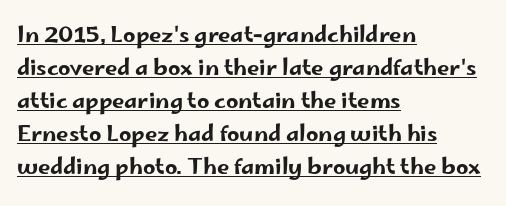
{"italic": "no", "underline": "yes", "align": "left", "line_spacing": "normal", "line_spacing_ratio": 1.5, "letter_spacing": "normal", "letter_spacing_em": 0.0, "glyph_px": 22}
